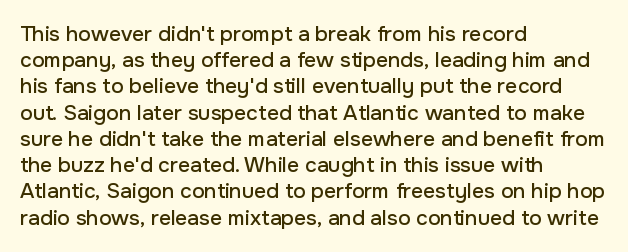
The image shows 21 px text type, upright; set left-aligned, normal line spacing (1.25x), normal letter spacing, not underlined.
